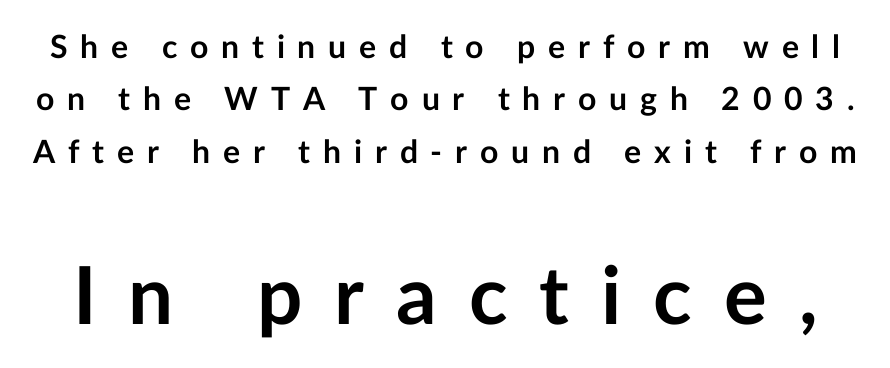
Q: Is the text bold? A: Yes.
Q: Is the text italic (slanted)? A: No, it is upright.
Q: Is the typeface a serif or a sans-serif typeface? A: Sans-serif.
Q: Is the text underlined? A: No.
Q: Is the spacing between letters normal or unusually wide? A: Unusually wide.
Q: Is the spacing between lines tight, normal or loose? A: Normal.
Q: Which block of text is set in a larger size, the first (top) or the second (bottom)? A: The second (bottom) one.
Q: Width (condensed, normal, or wide)? A: Normal.
Q: Stroke contrast? A: Low.
Q: x-height? A: Medium.
Q: Monospaced? A: No.
